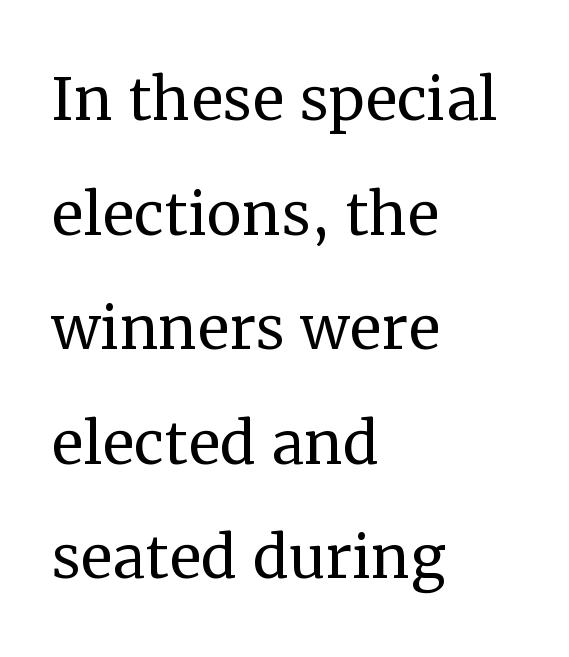
{"serif": "yes", "italic": "no", "bold": "no", "weight": "regular", "width": "normal", "stroke_contrast": "medium", "x_height": "medium", "monospaced": "no", "underline": "no", "align": "left", "line_spacing": "normal", "line_spacing_ratio": 1.45, "letter_spacing": "normal", "letter_spacing_em": 0.0, "glyph_px": 79}
